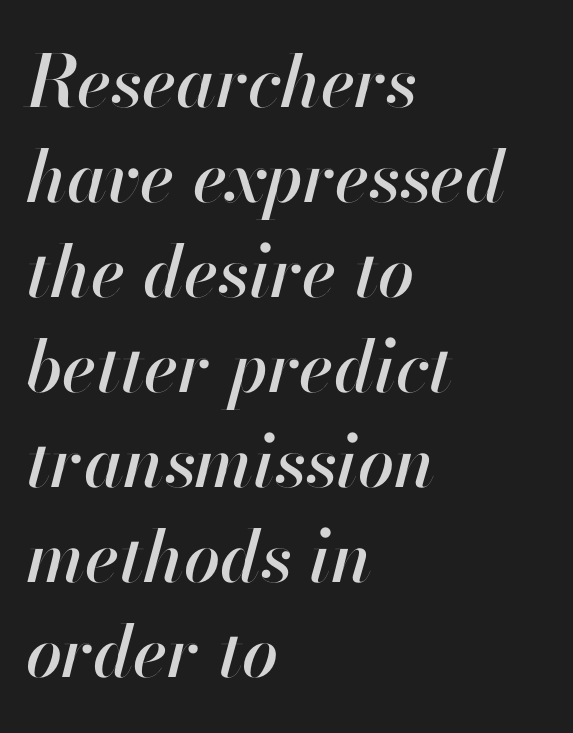
{"italic": "yes", "lean": "right", "slant_degrees": 13, "width": "normal", "stroke_contrast": "high", "x_height": "small", "monospaced": "no", "underline": "no", "align": "left", "line_spacing": "normal", "line_spacing_ratio": 1.32, "letter_spacing": "normal", "letter_spacing_em": 0.0, "glyph_px": 72}
